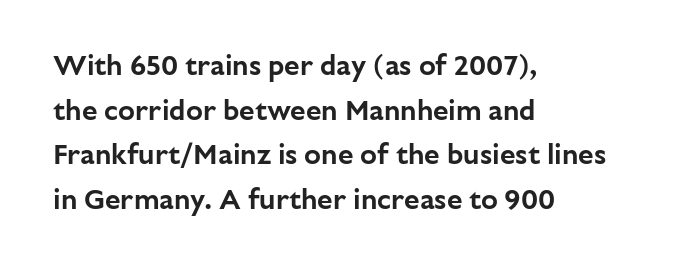
The image shows 28 px sans-serif type, upright; set left-aligned, normal line spacing (1.59x), normal letter spacing, not underlined; low stroke contrast and a medium x-height.
